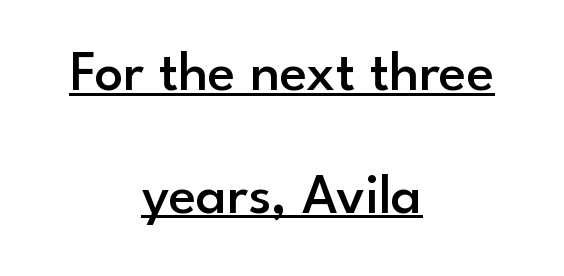
The image shows 57 px semibold sans-serif type, upright; set centered, loose line spacing (2.15x), normal letter spacing, underlined; low stroke contrast and a small x-height.
